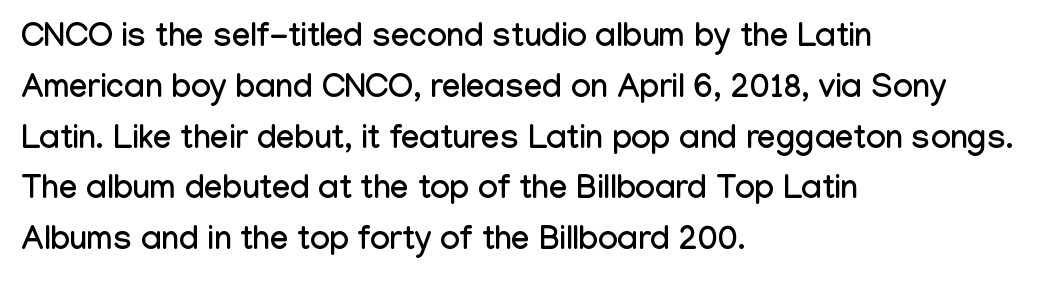
{"serif": "no", "italic": "no", "width": "condensed", "stroke_contrast": "low", "x_height": "medium", "monospaced": "no", "underline": "no", "align": "left", "line_spacing": "normal", "line_spacing_ratio": 1.54, "letter_spacing": "normal", "letter_spacing_em": 0.0, "glyph_px": 33}
